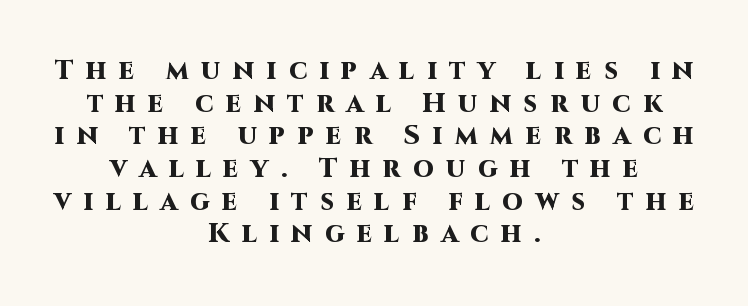
Q: Is the text bold? A: Yes.
Q: Is the text italic (slanted)? A: No, it is upright.
Q: Is the text underlined? A: No.
Q: How is the paragraph aligned? A: Centered.
Q: Is the spacing between letters normal or unusually wide? A: Unusually wide.
